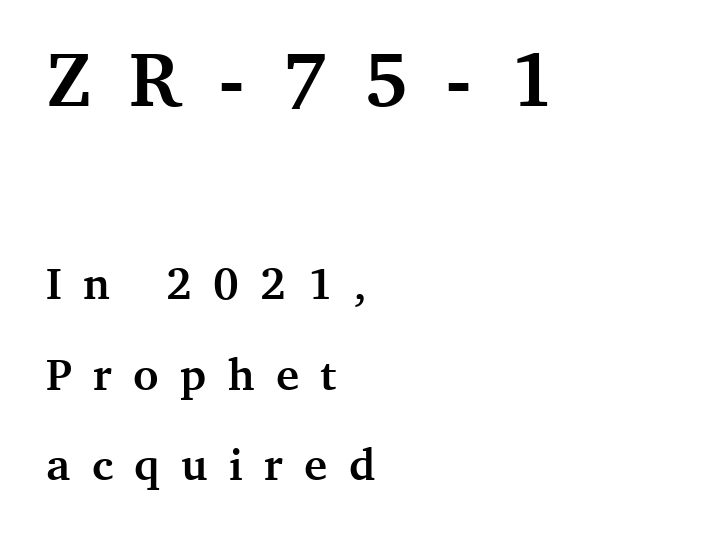
{"serif": "yes", "italic": "no", "bold": "yes", "weight": "semibold", "width": "normal", "stroke_contrast": "medium", "x_height": "medium", "monospaced": "no", "underline": "no", "align": "left", "line_spacing": "loose", "line_spacing_ratio": 2.05, "letter_spacing": "wide", "letter_spacing_em": 0.49, "larger_block": "first", "size_ratio": 1.75, "glyph_px": 77}
